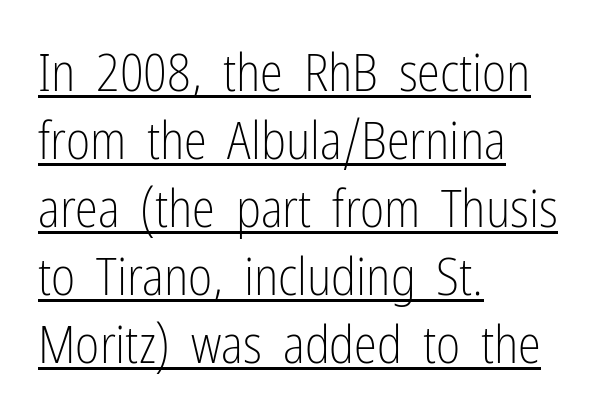
Tracking value appears to be zero — textbook default spacing. What decoration does the sample have? An underline. What's the leading like? Ordinary, nothing unusual. Do the characters align in a grid? No, the font is proportional. Every character sits straight up, as roman type does. Does the copy run flush right? No — it runs flush left.
